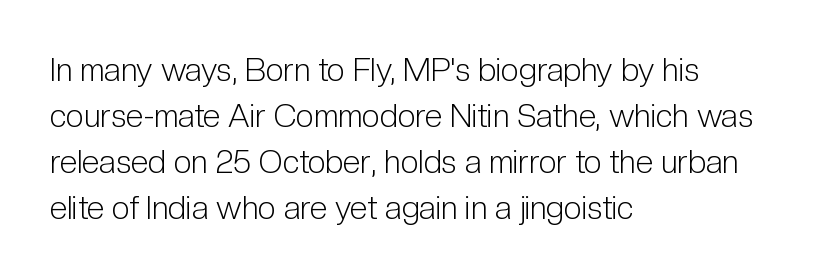
When letters stand straight like this, we call the style roman or upright. The cut favours lightness, reaching ordinary text weight at its darkest. Note the varied advance widths — an 'i' is clearly narrower than an 'm'. Caption: standard tracking, unaltered. Examine the stroke ends and you'll find no serifs. The space directly below the letters is spotless.
